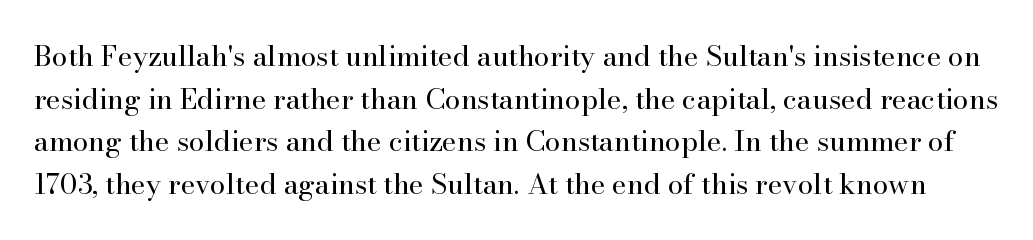
{"serif": "yes", "italic": "no", "bold": "no", "weight": "regular", "width": "normal", "stroke_contrast": "high", "x_height": "small", "monospaced": "no", "underline": "no", "line_spacing": "normal", "line_spacing_ratio": 1.52, "letter_spacing": "normal", "letter_spacing_em": 0.0, "glyph_px": 28}
